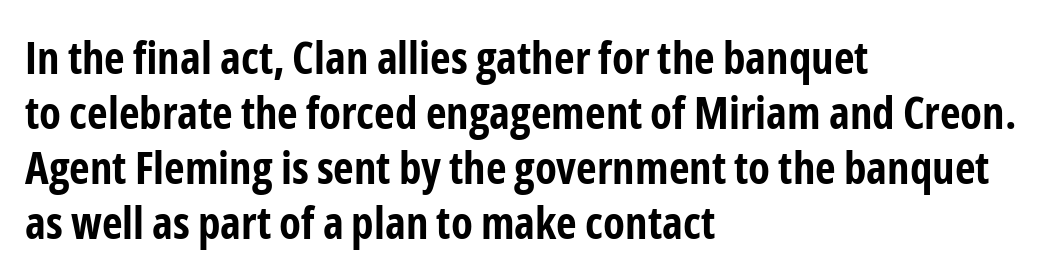
Character widths vary here, with narrow letters taking less room than wide ones. Each word holds together tightly as a unit, with standard inter-letter gaps. Visually the block forms a straight wall on the left and a jagged coastline on the right. This is roman type, the default non-slanted kind. This is heavy type, rendered in bold.
